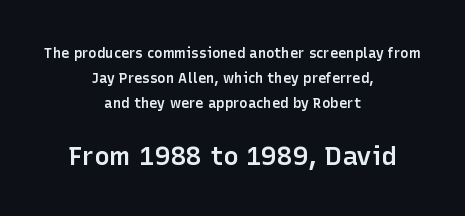
Q: Is the text bold? A: Semi-bold.
Q: Is the text italic (slanted)? A: No, it is upright.
Q: Is the text underlined? A: No.
Q: How is the paragraph aligned? A: Centered.
Q: Is the spacing between letters normal or unusually wide? A: Normal.
Q: Which block of text is set in a larger size, the first (top) or the second (bottom)? A: The second (bottom) one.
